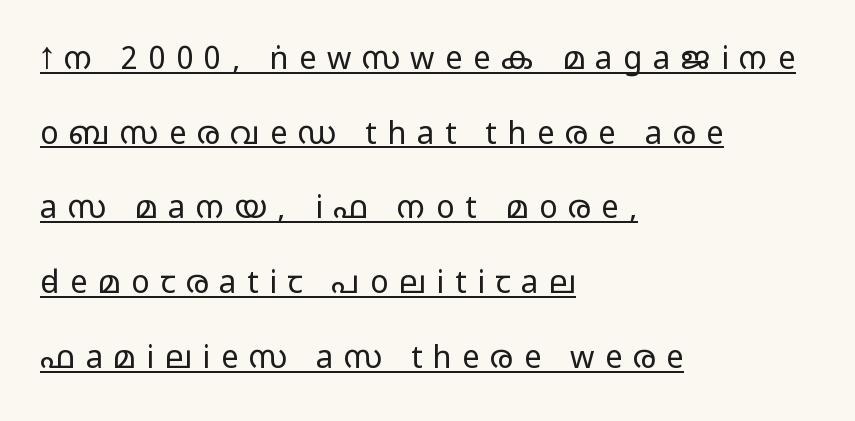
Q: Is the text bold? A: No.
Q: Is the text italic (slanted)? A: No, it is upright.
Q: Is the typeface a serif or a sans-serif typeface? A: Sans-serif.
Q: Is the text underlined? A: Yes.
Q: How is the paragraph aligned? A: Left-aligned.
Q: Is the spacing between letters normal or unusually wide? A: Unusually wide.
Q: Is the spacing between lines tight, normal or loose? A: Loose.
Q: Width (condensed, normal, or wide)? A: Wide.
Q: Stroke contrast? A: Low.
Q: x-height? A: Medium.
Q: Monospaced? A: No.
